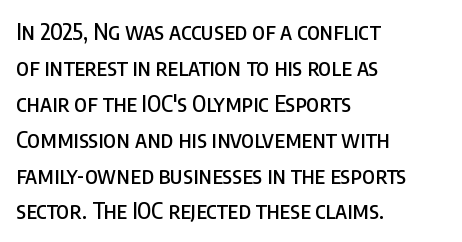
The image shows 23 px text type, upright; set left-aligned, normal line spacing (1.56x), normal letter spacing, not underlined.
